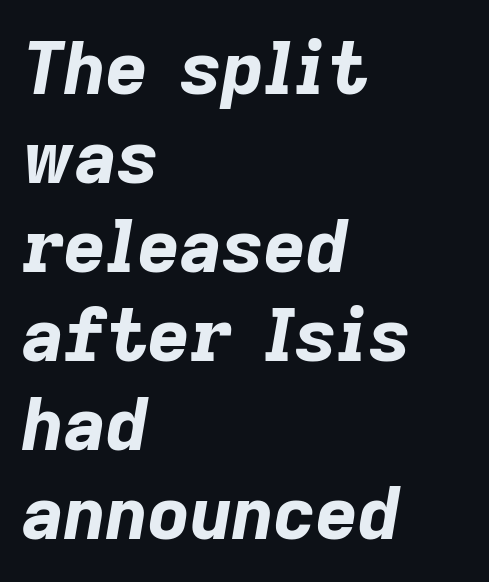
Heavy, bold letterforms. Short and long lines alike share a common starting point at left. Characters follow at the spacing the type designer built in. This is oblique type, the kind used for emphasis or titles. Do the characters align in a grid? No, the font is proportional. Glance below the letters and you will spot only blank space.
